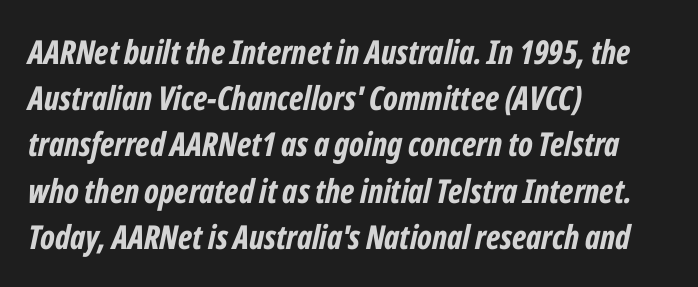
Baseline-to-baseline distance is the conventional proportion of letter height. The rendering uses a bold face; every stroke is thick and dark. Does the copy run flush right? No — it runs flush left. Note the varied advance widths — an 'i' is clearly narrower than an 'm'. Descenders are the only things crossing below the line. Words appear dense and cohesive because spacing is normal.
